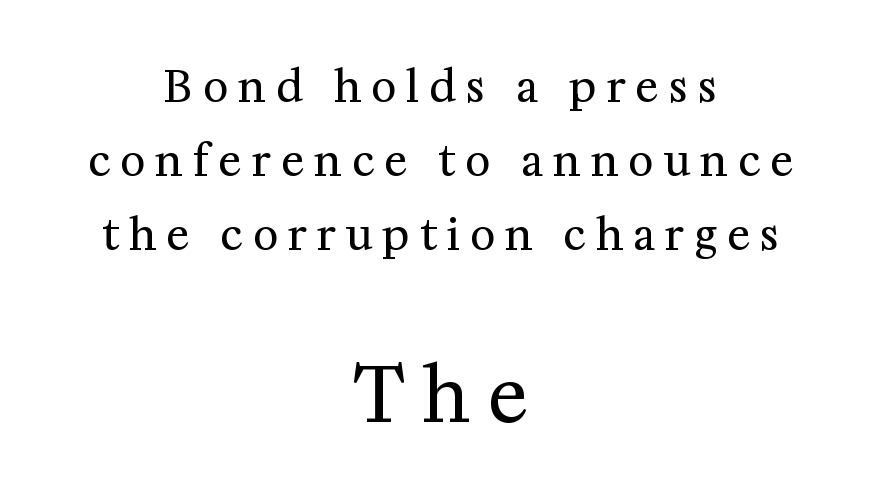
Q: Is the text bold? A: No.
Q: Is the text italic (slanted)? A: No, it is upright.
Q: Is the typeface a serif or a sans-serif typeface? A: Serif.
Q: Is the text underlined? A: No.
Q: How is the paragraph aligned? A: Centered.
Q: Is the spacing between letters normal or unusually wide? A: Unusually wide.
Q: Which block of text is set in a larger size, the first (top) or the second (bottom)? A: The second (bottom) one.
Q: Width (condensed, normal, or wide)? A: Normal.
Q: Stroke contrast? A: Medium.
Q: x-height? A: Medium.
Q: Monospaced? A: No.
